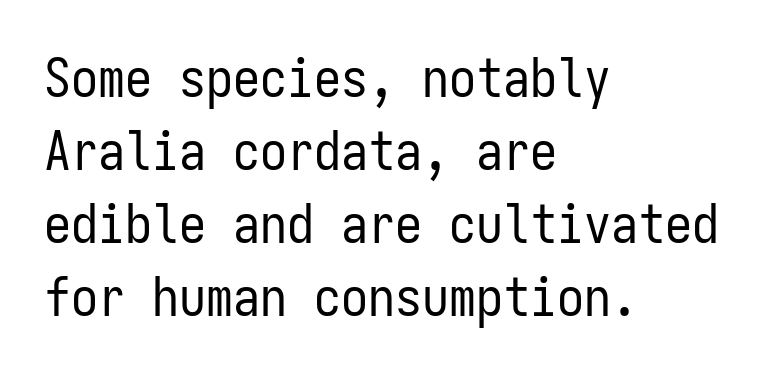
{"serif": "no", "italic": "no", "bold": "no", "weight": "regular", "width": "condensed", "stroke_contrast": "low", "x_height": "medium", "monospaced": "yes", "underline": "no", "align": "left", "line_spacing": "normal", "line_spacing_ratio": 1.35, "letter_spacing": "normal", "letter_spacing_em": 0.0, "glyph_px": 54}
